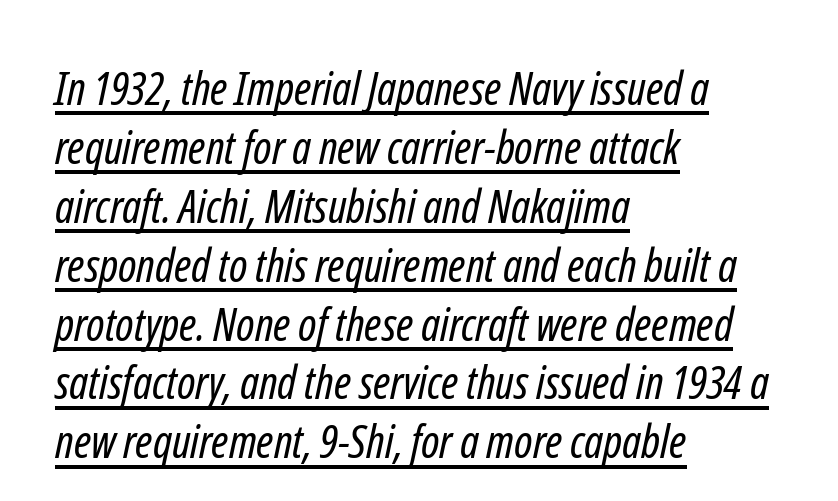
Q: Is the text bold? A: No.
Q: Is the typeface a serif or a sans-serif typeface? A: Sans-serif.
Q: Is the text underlined? A: Yes.
Q: How is the paragraph aligned? A: Left-aligned.
Q: Is the spacing between letters normal or unusually wide? A: Normal.
Q: Is the spacing between lines tight, normal or loose? A: Normal.
Q: Width (condensed, normal, or wide)? A: Condensed.
Q: Stroke contrast? A: Low.
Q: x-height? A: Medium.
Q: Monospaced? A: No.
